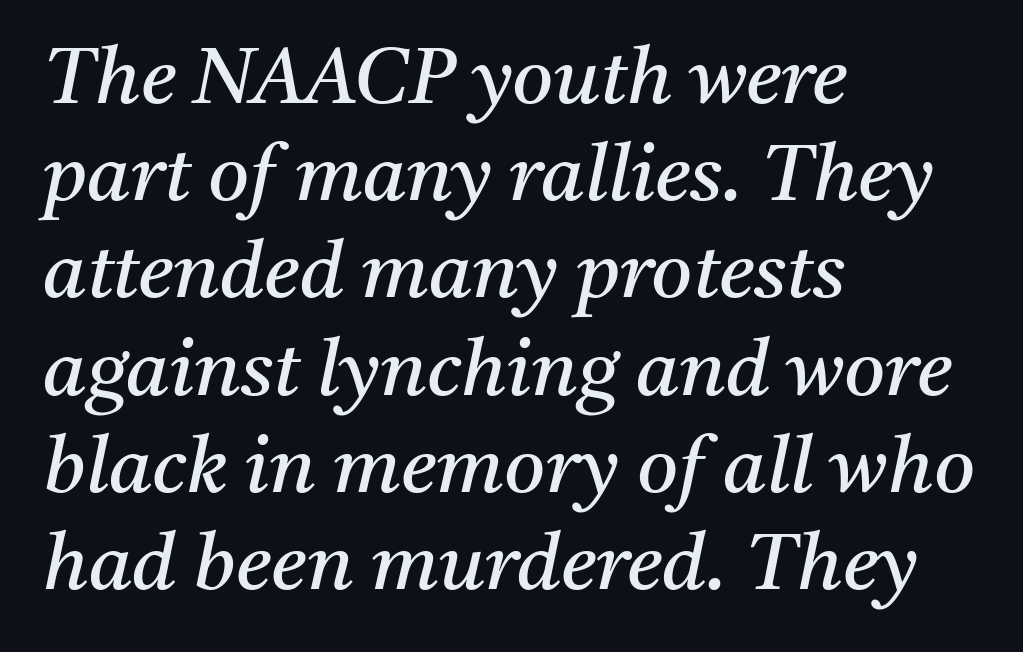
{"serif": "yes", "italic": "yes", "lean": "right", "slant_degrees": 11, "bold": "no", "weight": "regular", "width": "normal", "stroke_contrast": "medium", "x_height": "medium", "monospaced": "no", "underline": "no", "align": "left", "line_spacing_ratio": 1.23, "letter_spacing": "normal", "letter_spacing_em": 0.0, "glyph_px": 79}
